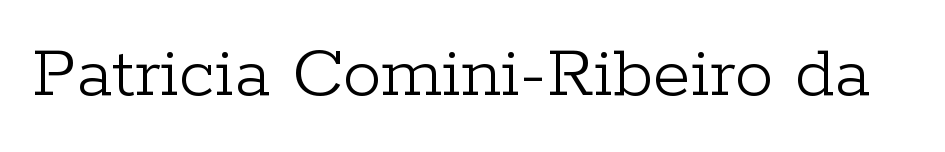
{"serif": "yes", "italic": "no", "bold": "no", "weight": "light", "width": "normal", "stroke_contrast": "low", "x_height": "medium", "monospaced": "no", "underline": "no", "letter_spacing": "normal", "letter_spacing_em": 0.0, "glyph_px": 77}
